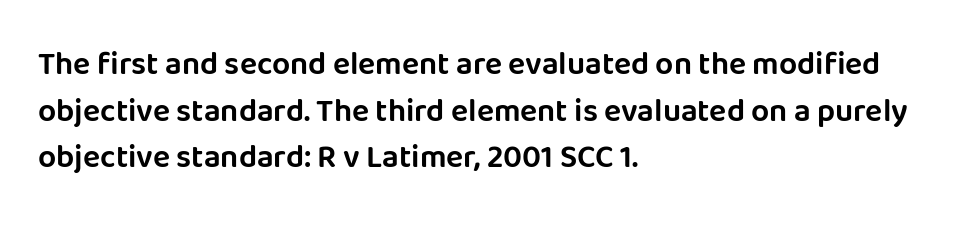
The ragged edge is on the right, which tells us the setting is flush left. Each row of text sits above clean, open space. The block of text has a typical density, with ordinary space between rows. Proportional: the letters do not fall into vertical columns. Look at the tracking — it's just the regular setting, nothing added.
